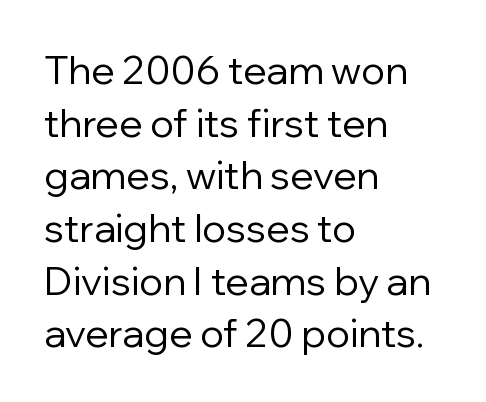
{"serif": "no", "italic": "no", "bold": "no", "weight": "regular", "width": "normal", "stroke_contrast": "low", "x_height": "medium", "monospaced": "no", "underline": "no", "align": "left", "line_spacing": "normal", "line_spacing_ratio": 1.35, "letter_spacing": "normal", "letter_spacing_em": 0.0, "glyph_px": 39}
